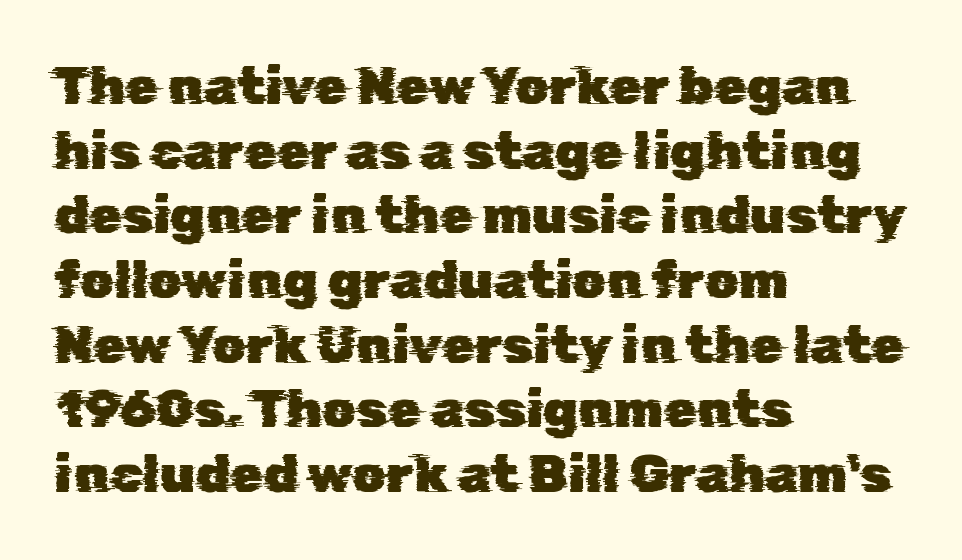
{"serif": "no", "width": "normal", "stroke_contrast": "low", "x_height": "medium", "monospaced": "no", "underline": "no", "align": "left", "line_spacing_ratio": 1.22, "letter_spacing": "normal", "letter_spacing_em": 0.0, "glyph_px": 53}
